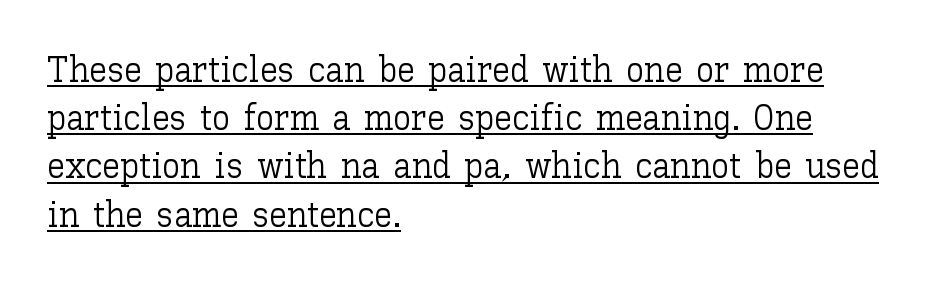
{"italic": "no", "bold": "no", "weight": "light", "width": "normal", "stroke_contrast": "low", "x_height": "medium", "monospaced": "no", "underline": "yes", "align": "left", "line_spacing": "normal", "line_spacing_ratio": 1.34, "letter_spacing": "normal", "letter_spacing_em": 0.0, "glyph_px": 36}
